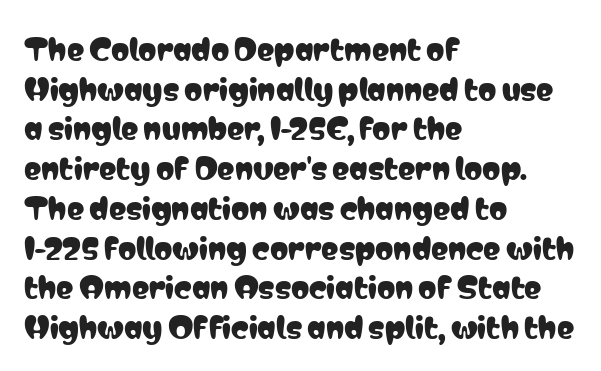
The image shows 29 px condensed sans-serif type, upright; set left-aligned, normal line spacing (1.37x), normal letter spacing, not underlined; low stroke contrast and a medium x-height.
